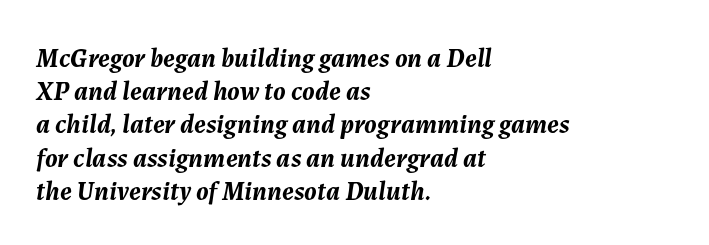
{"italic": "yes", "lean": "right", "slant_degrees": 7, "bold": "yes", "underline": "no", "align": "left", "line_spacing_ratio": 1.23, "letter_spacing": "normal", "letter_spacing_em": 0.0, "glyph_px": 27}
